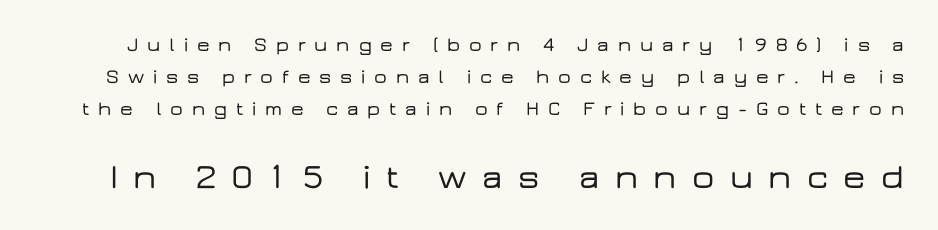
The horizontal fit of the characters is loose and conspicuously gappy. The face used here is a sans, in the tradition of grotesques and geometrics. The passage shown is not underscored anywhere. The face used here appears at its bigger size in the lower chunk. Is this a fixed-width face? No — the glyphs have proportional, varying widths. Quick note: not italic, upright.
